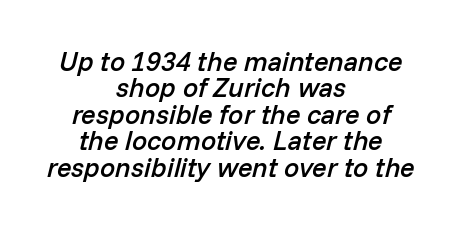
{"italic": "yes", "lean": "right", "slant_degrees": 14, "bold": "semi", "underline": "no", "align": "center", "line_spacing": "tight", "line_spacing_ratio": 0.98, "letter_spacing": "normal", "letter_spacing_em": 0.0, "glyph_px": 27}
